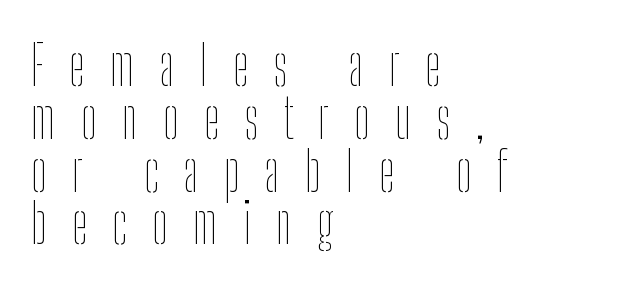
{"italic": "no", "bold": "no", "weight": "thin", "width": "condensed", "stroke_contrast": "low", "x_height": "medium", "monospaced": "no", "underline": "no", "align": "left", "line_spacing": "tight", "line_spacing_ratio": 0.96, "letter_spacing": "wide", "letter_spacing_em": 0.46, "glyph_px": 55}
